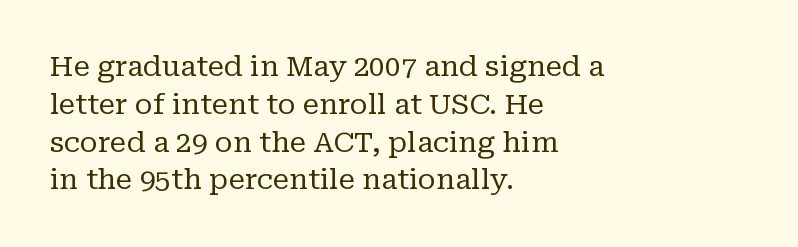
The image shows 28 px regular-weight serif type, upright; set left-aligned, normal line spacing (1.35x), normal letter spacing, not underlined; low stroke contrast and a medium x-height.
